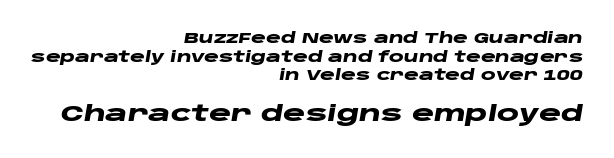
{"italic": "yes", "lean": "right", "slant_degrees": 10, "bold": "yes", "underline": "no", "align": "right", "line_spacing": "normal", "line_spacing_ratio": 1.33, "letter_spacing": "normal", "letter_spacing_em": 0.0, "larger_block": "second", "size_ratio": 1.5, "glyph_px": 21}
